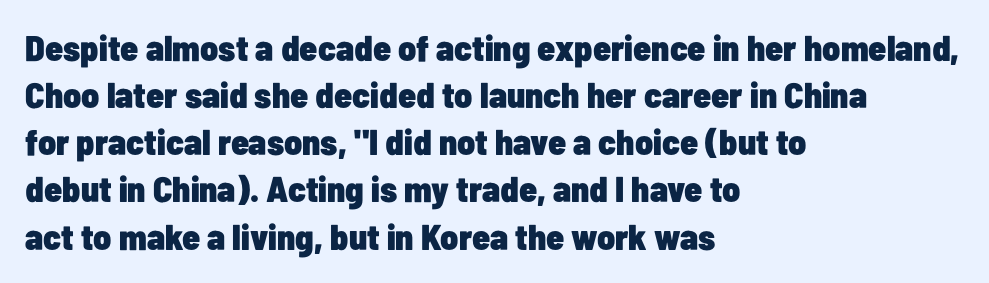
{"serif": "no", "italic": "no", "bold": "yes", "weight": "heavy", "width": "condensed", "stroke_contrast": "low", "x_height": "medium", "monospaced": "no", "underline": "no", "align": "left", "line_spacing": "normal", "line_spacing_ratio": 1.31, "letter_spacing": "normal", "letter_spacing_em": 0.0, "glyph_px": 36}
